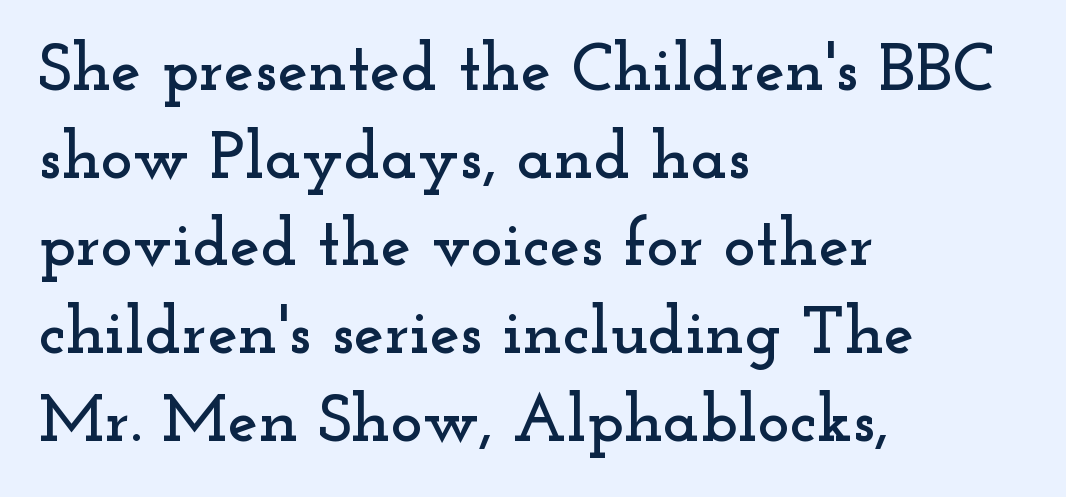
The ragged edge is on the right, which tells us the setting is flush left. You could not count columns in this text — the font is proportionally spaced. The rendering shows small feet on the letterforms — a serif design. The glyphs are unaccompanied by any horizontal stroke below them. Students, note that the glyphs here touch the page at normal intervals.
